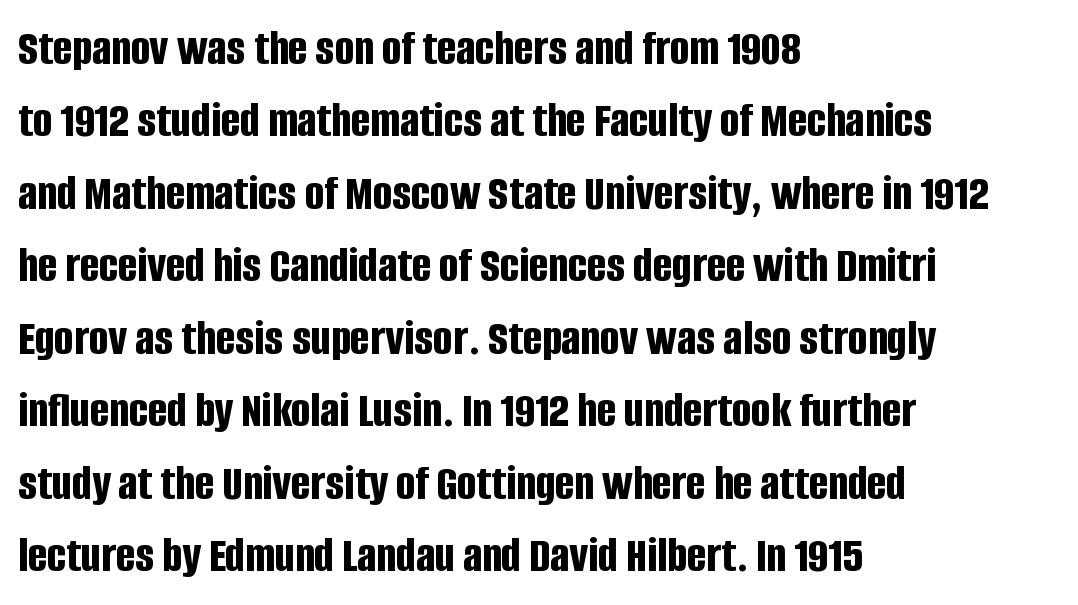
{"serif": "no", "italic": "no", "bold": "yes", "weight": "bold", "width": "condensed", "stroke_contrast": "low", "x_height": "large", "monospaced": "no", "underline": "no", "align": "left", "line_spacing": "normal", "line_spacing_ratio": 1.42, "letter_spacing": "normal", "letter_spacing_em": 0.0, "glyph_px": 51}
